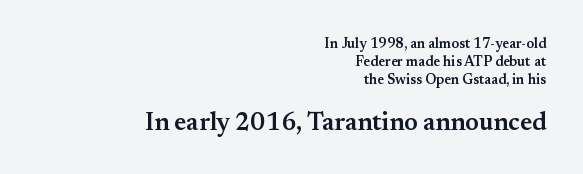
Q: Is the text bold? A: Semi-bold.
Q: Is the text italic (slanted)? A: No, it is upright.
Q: Is the text underlined? A: No.
Q: How is the paragraph aligned? A: Right-aligned.
Q: Is the spacing between letters normal or unusually wide? A: Normal.
Q: Is the spacing between lines tight, normal or loose? A: Normal.
Q: Which block of text is set in a larger size, the first (top) or the second (bottom)? A: The second (bottom) one.
